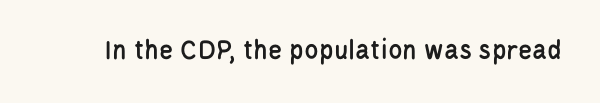
The image shows 29 px condensed sans-serif type, upright; set normal letter spacing, not underlined; low stroke contrast and a large x-height.
